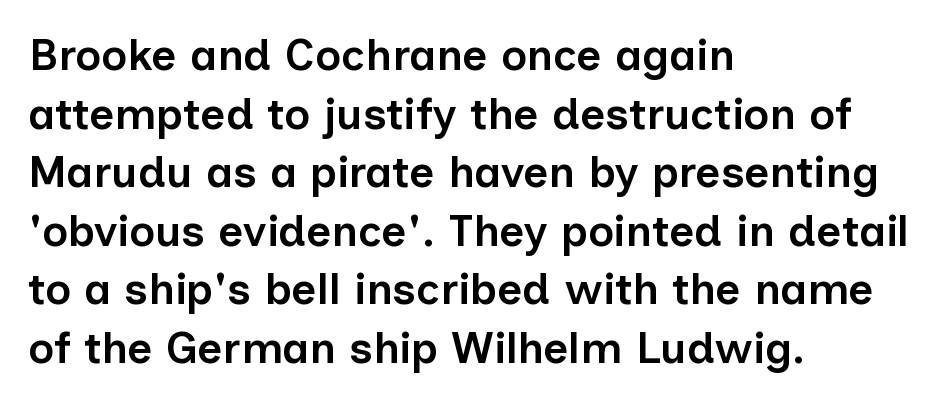
The image shows 44 px semibold sans-serif type, upright; set left-aligned, normal line spacing (1.33x), normal letter spacing, not underlined; low stroke contrast and a medium x-height.
